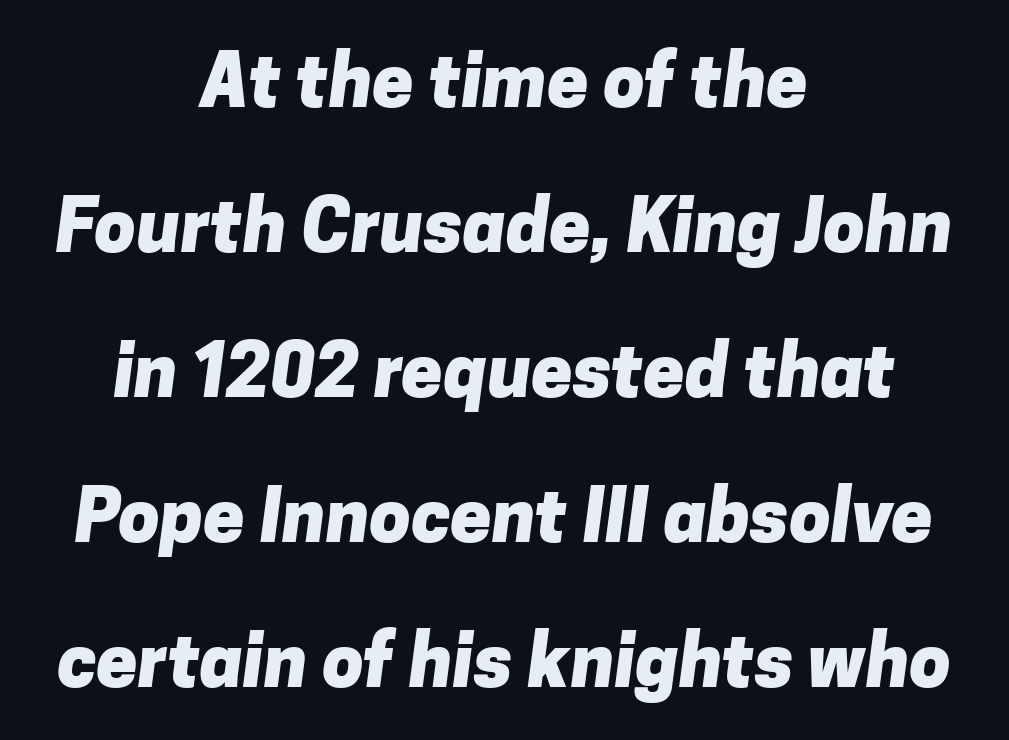
Q: Is the text bold? A: Yes.
Q: Is the typeface a serif or a sans-serif typeface? A: Sans-serif.
Q: Is the text underlined? A: No.
Q: How is the paragraph aligned? A: Centered.
Q: Is the spacing between letters normal or unusually wide? A: Normal.
Q: Is the spacing between lines tight, normal or loose? A: Loose.
Q: Width (condensed, normal, or wide)? A: Normal.
Q: Stroke contrast? A: Low.
Q: x-height? A: Medium.
Q: Monospaced? A: No.
